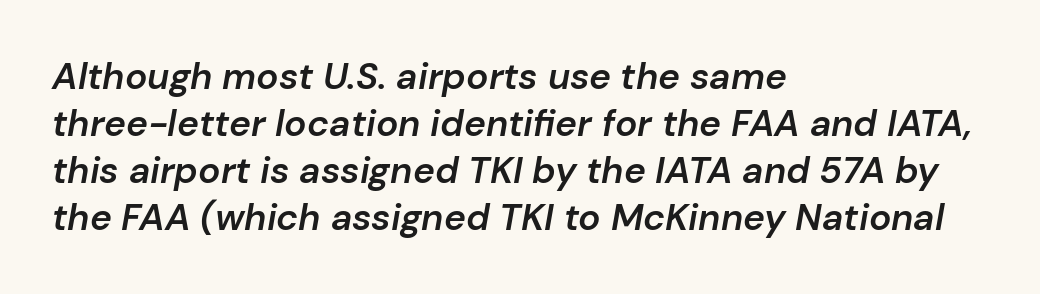
In CSS terms this would be text-align: left. The horizontal fit of the characters is conventional and even. The passage shown is typed in a proportional face where columns would drift. Italic? Definitely — the glyphs are oblique.
